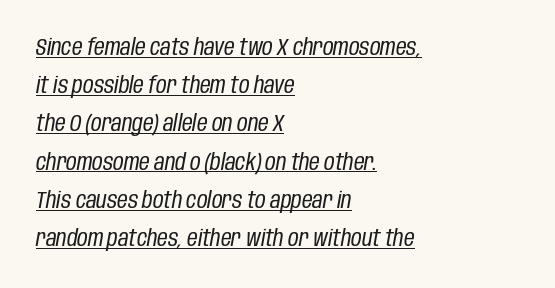
Q: Is the text bold? A: No.
Q: Is the text italic (slanted)? A: Yes, it leans right by about 10 degrees.
Q: Is the text underlined? A: Yes.
Q: How is the paragraph aligned? A: Left-aligned.
Q: Is the spacing between letters normal or unusually wide? A: Normal.
Q: Is the spacing between lines tight, normal or loose? A: Normal.
